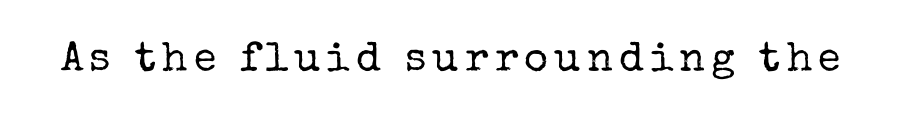
Q: Is the text bold? A: No.
Q: Is the text italic (slanted)? A: No, it is upright.
Q: Is the typeface a serif or a sans-serif typeface? A: Serif.
Q: Is the text underlined? A: No.
Q: Width (condensed, normal, or wide)? A: Normal.
Q: Stroke contrast? A: Low.
Q: x-height? A: Medium.
Q: Monospaced? A: No.
